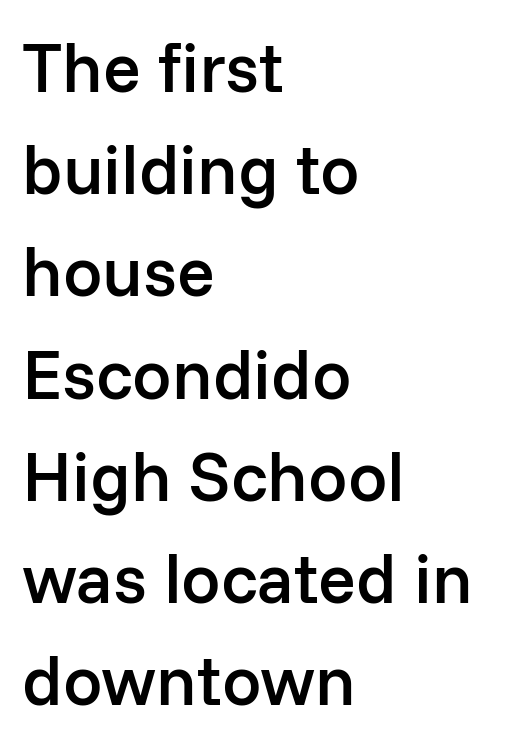
Q: Is the text bold? A: Semi-bold.
Q: Is the text italic (slanted)? A: No, it is upright.
Q: Is the typeface a serif or a sans-serif typeface? A: Sans-serif.
Q: Is the text underlined? A: No.
Q: How is the paragraph aligned? A: Left-aligned.
Q: Is the spacing between letters normal or unusually wide? A: Normal.
Q: Is the spacing between lines tight, normal or loose? A: Normal.
Q: Width (condensed, normal, or wide)? A: Normal.
Q: Stroke contrast? A: Low.
Q: x-height? A: Medium.
Q: Monospaced? A: No.
